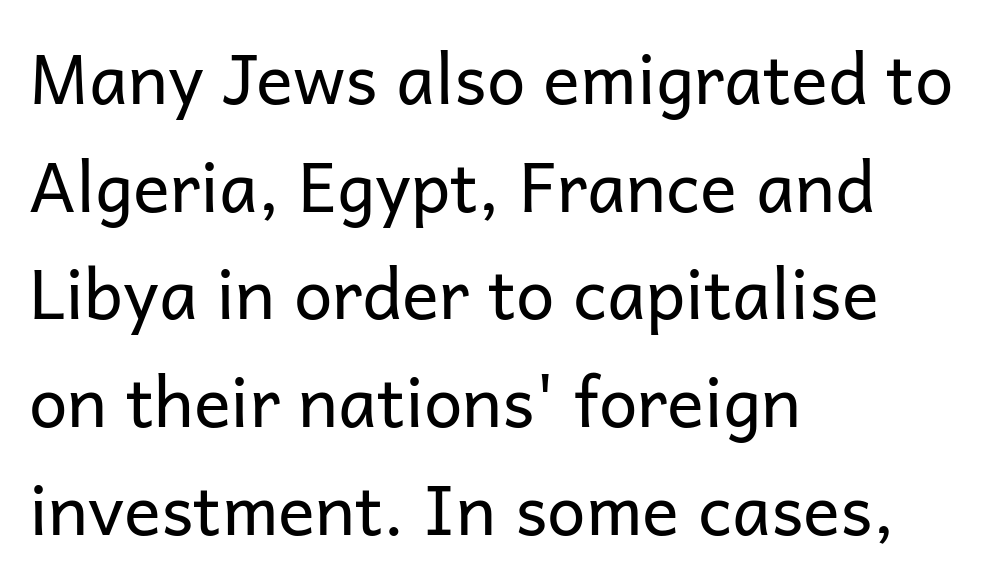
Q: Is the text bold? A: No.
Q: Is the text italic (slanted)? A: No, it is upright.
Q: Is the typeface a serif or a sans-serif typeface? A: Sans-serif.
Q: Is the text underlined? A: No.
Q: How is the paragraph aligned? A: Left-aligned.
Q: Is the spacing between letters normal or unusually wide? A: Normal.
Q: Is the spacing between lines tight, normal or loose? A: Normal.
Q: Width (condensed, normal, or wide)? A: Normal.
Q: Stroke contrast? A: Low.
Q: x-height? A: Medium.
Q: Monospaced? A: No.
